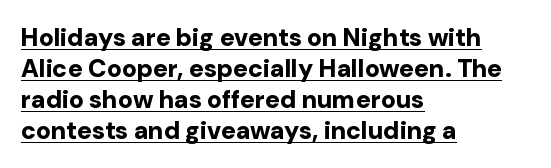
The image shows 25 px bold type, upright; set left-aligned, line spacing 1.24x, normal letter spacing, underlined.
